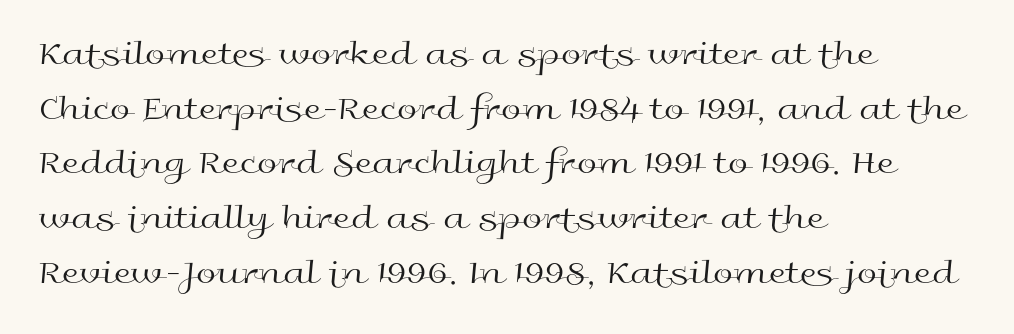
{"serif": "no", "italic": "no", "bold": "no", "weight": "regular", "width": "wide", "x_height": "medium", "monospaced": "no", "underline": "no", "align": "left", "line_spacing": "normal", "line_spacing_ratio": 1.52, "letter_spacing": "normal", "letter_spacing_em": 0.0, "glyph_px": 36}
